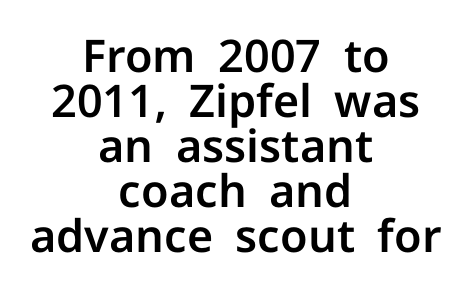
Compared with a flush-left layout, this one balances lines on the center instead. A sans-serif font was chosen for this passage. This block would grow much taller if given ordinary leading; it's compressed now. Plain, unruled lines of type.
